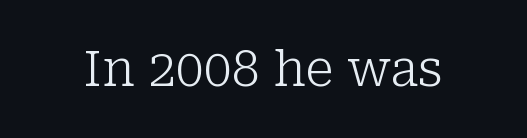
{"serif": "yes", "italic": "no", "bold": "no", "weight": "light", "width": "normal", "stroke_contrast": "low", "x_height": "medium", "monospaced": "no", "underline": "no", "letter_spacing": "normal", "letter_spacing_em": 0.0, "glyph_px": 50}
